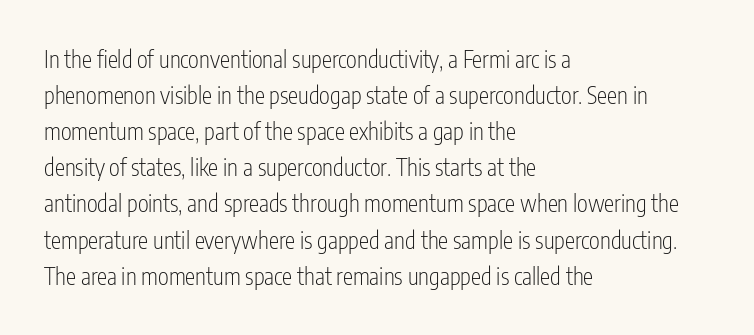
{"italic": "no", "bold": "no", "underline": "no", "align": "left", "line_spacing": "normal", "line_spacing_ratio": 1.57, "letter_spacing": "normal", "letter_spacing_em": 0.0, "glyph_px": 23}
